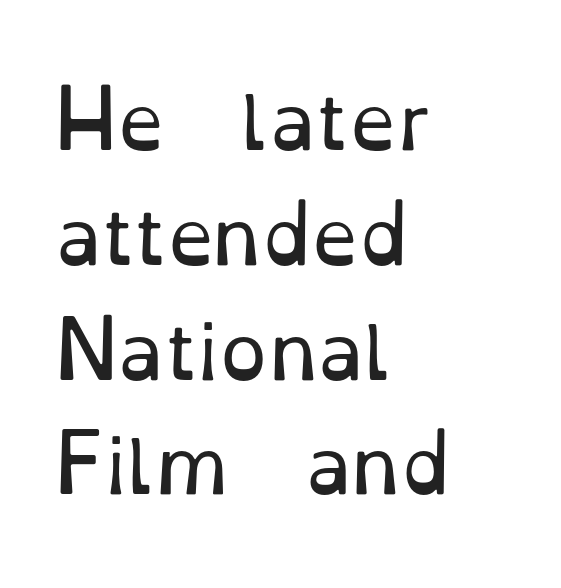
When letters stand straight like this, we call the style roman or upright. Heft: none added — not bold. The line-height multiplier appears to be the usual default. A typesetter would call this proportional, since set widths differ per character. The space directly below the letters is spotless.
